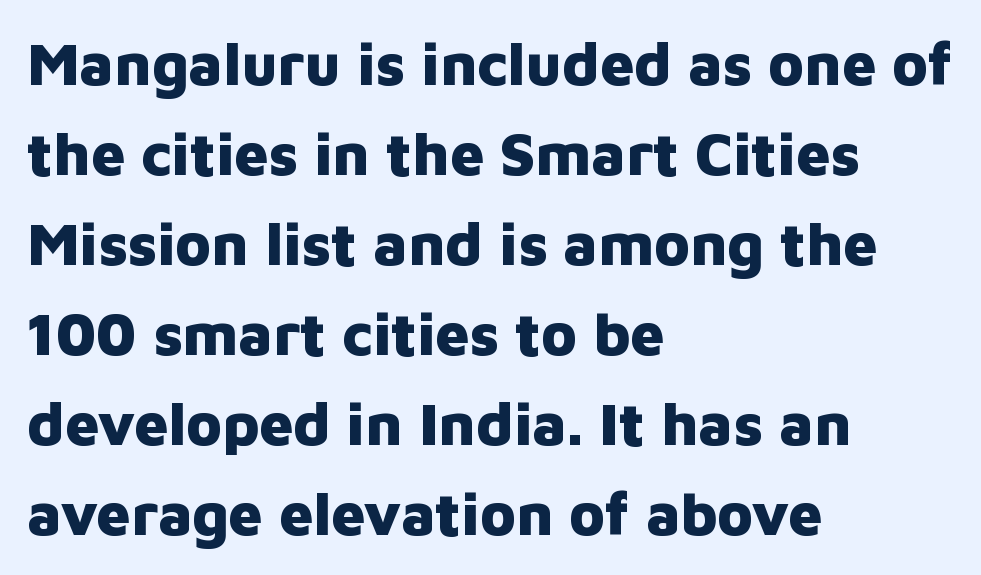
The image shows 60 px heavy sans-serif type, upright; set left-aligned, normal line spacing (1.5x), normal letter spacing, not underlined; low stroke contrast and a medium x-height.
